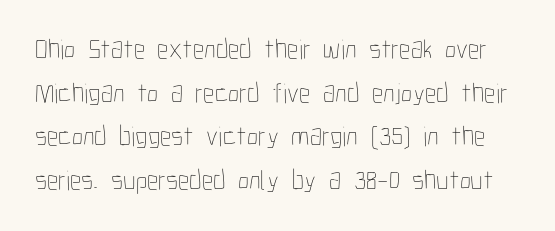
The string is rendered with underlining switched off. Is this a fixed-width face? No — the glyphs have proportional, varying widths. The passage shown is not bold in any degree. Vertical spacing — default. The passage shown has conventional tracking throughout. You can tell it's not italic because the verticals are truly vertical.
